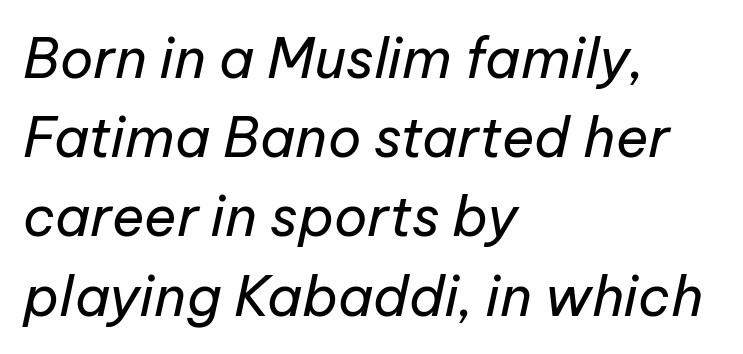
A clean baseline with only descenders dipping below it. Visually the block forms a straight wall on the left and a jagged coastline on the right. Do the characters align in a grid? No, the font is proportional. The text carries the slant typical of an italic or oblique font. The rendering uses a moderate line-height, typical for paragraphs. Words appear dense and cohesive because spacing is normal.
